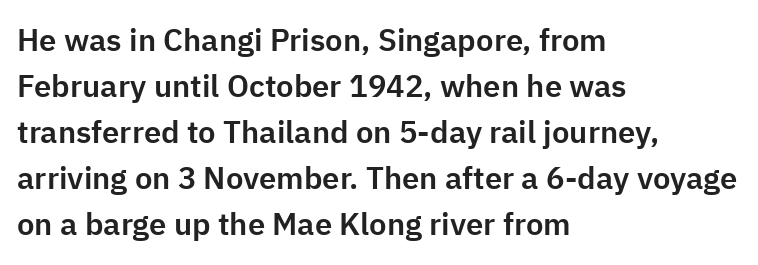
Vertical spacing — default. A roman cut, with each character standing at attention. A bare baseline throughout the passage. Compared with a centered layout, this one pins lines to the left instead.
